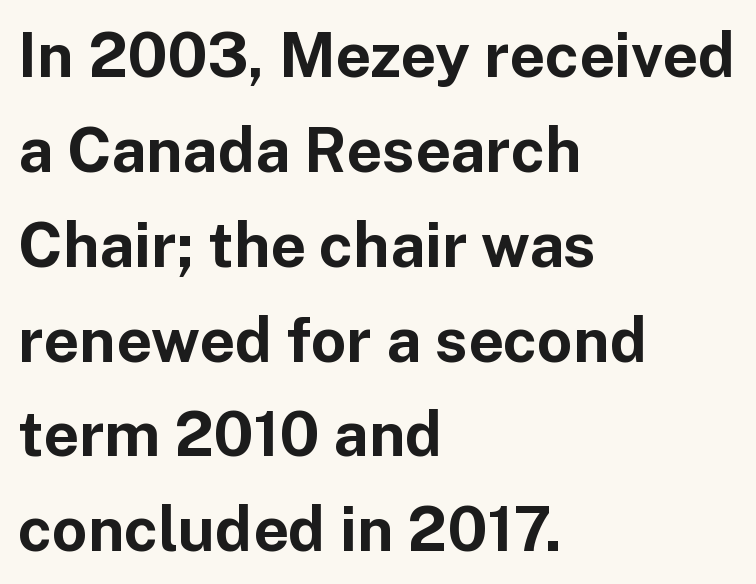
{"serif": "no", "italic": "no", "bold": "yes", "weight": "bold", "width": "normal", "stroke_contrast": "low", "x_height": "medium", "monospaced": "no", "underline": "no", "align": "left", "line_spacing": "normal", "line_spacing_ratio": 1.53, "letter_spacing": "normal", "letter_spacing_em": 0.0, "glyph_px": 62}
